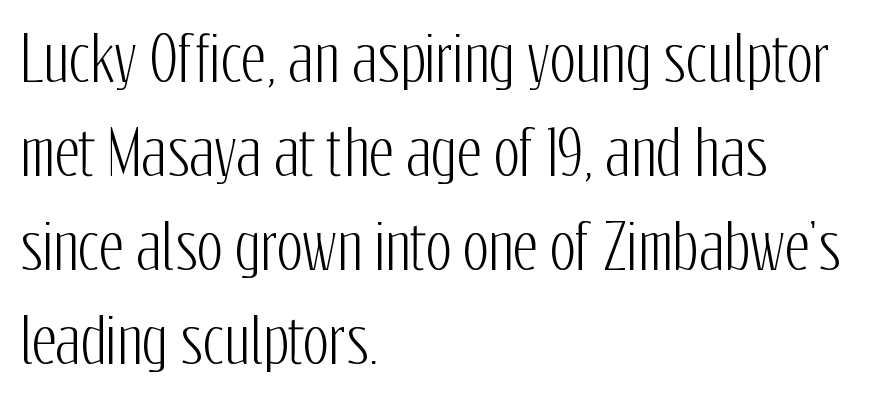
Q: Is the text italic (slanted)? A: No, it is upright.
Q: Is the typeface a serif or a sans-serif typeface? A: Sans-serif.
Q: Is the text underlined? A: No.
Q: How is the paragraph aligned? A: Left-aligned.
Q: Is the spacing between letters normal or unusually wide? A: Normal.
Q: Is the spacing between lines tight, normal or loose? A: Normal.
Q: Width (condensed, normal, or wide)? A: Condensed.
Q: Stroke contrast? A: Low.
Q: x-height? A: Medium.
Q: Monospaced? A: No.
